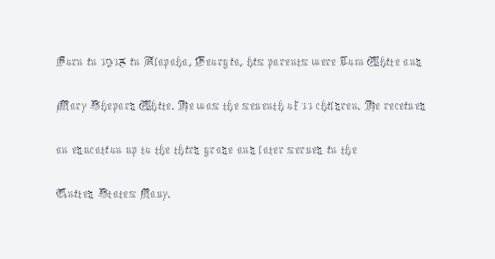
{"italic": "no", "bold": "no", "weight": "thin", "width": "condensed", "x_height": "medium", "monospaced": "no", "underline": "no", "align": "left", "line_spacing": "normal", "line_spacing_ratio": 1.47, "letter_spacing": "normal", "letter_spacing_em": 0.0, "glyph_px": 30}
